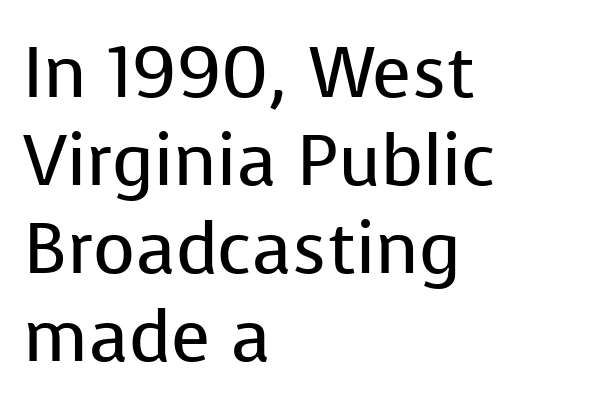
{"serif": "no", "italic": "no", "bold": "no", "weight": "regular", "width": "normal", "stroke_contrast": "low", "x_height": "medium", "monospaced": "no", "underline": "no", "align": "left", "line_spacing_ratio": 1.22, "letter_spacing": "normal", "letter_spacing_em": 0.0, "glyph_px": 72}
